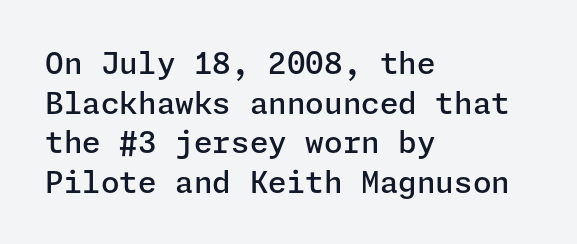
The image shows 30 px semibold sans-serif type, upright; set left-aligned, normal line spacing (1.32x), normal letter spacing, not underlined; low stroke contrast and a medium x-height.
